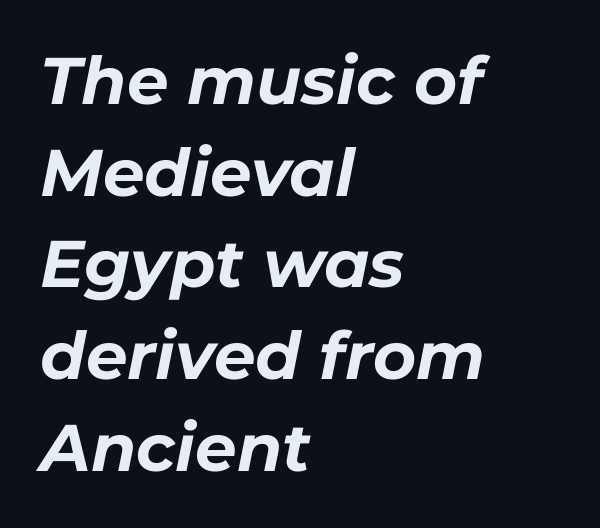
Q: Is the text bold? A: Yes.
Q: Is the text italic (slanted)? A: Yes, it leans right by about 11 degrees.
Q: Is the text underlined? A: No.
Q: How is the paragraph aligned? A: Left-aligned.
Q: Is the spacing between letters normal or unusually wide? A: Normal.
Q: Is the spacing between lines tight, normal or loose? A: Normal.
Q: Width (condensed, normal, or wide)? A: Normal.
Q: Stroke contrast? A: Low.
Q: x-height? A: Medium.
Q: Monospaced? A: No.
